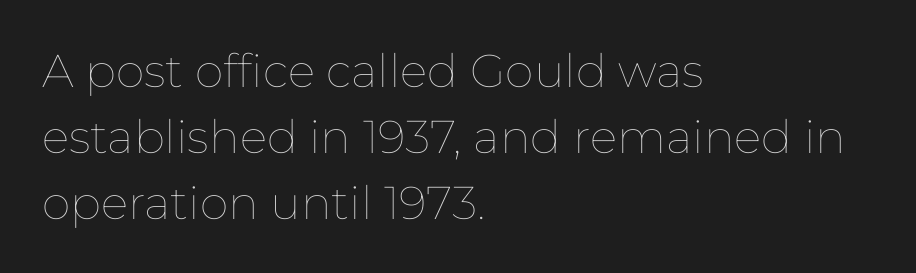
Has an underline been added? It has not. Whoever set this chose a conventional vertical rhythm. Each word holds together tightly as a unit, with standard inter-letter gaps. When letters stand straight like this, we call the style roman or upright. Character widths vary here, with narrow letters taking less room than wide ones. The paragraph has a hard left edge and a soft right edge.
